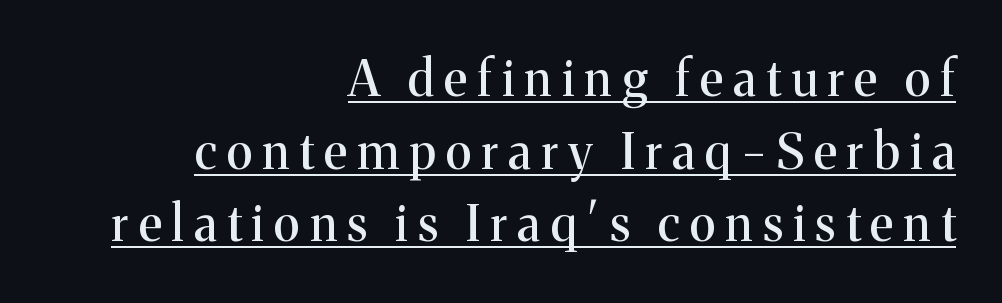
The image shows 49 px serif type, upright; set right-aligned, normal line spacing (1.48x), unusually wide letter spacing (+0.21 em), underlined; medium stroke contrast and a medium x-height.
